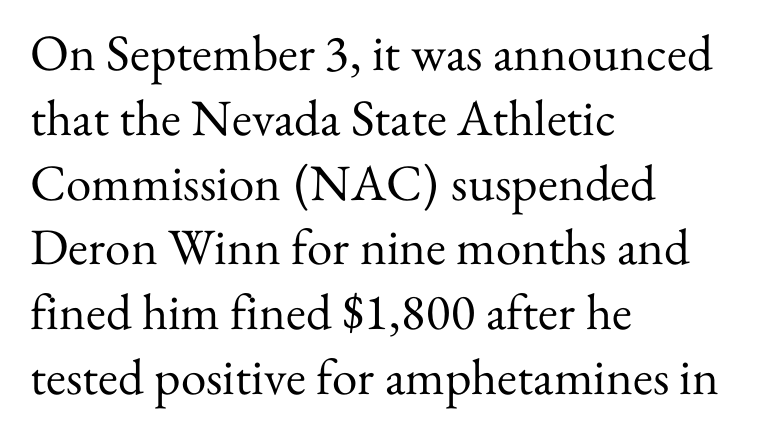
Note the varied advance widths — an 'i' is clearly narrower than an 'm'. Words appear dense and cohesive because spacing is normal. Left-aligned paragraph, ragged on the right. You can tell from the footed stems that serif type was used. The space directly below the letters is spotless.
